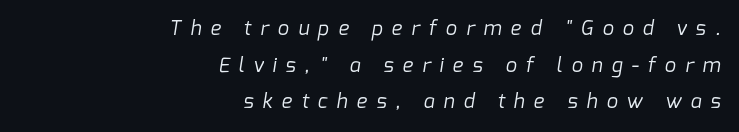
The image shows 20 px text type; set right-aligned, line spacing 1.83x, unusually wide letter spacing (+0.45 em), not underlined.
